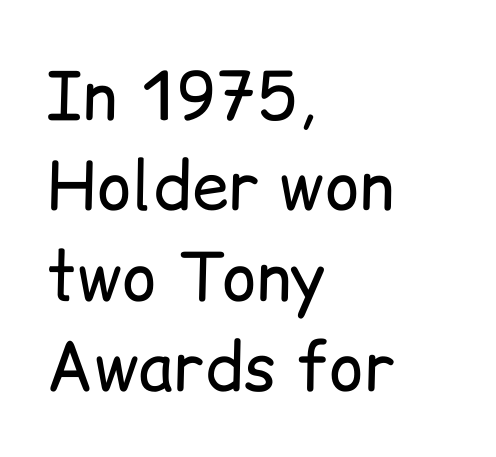
Q: Is the text bold? A: No.
Q: Is the text italic (slanted)? A: No, it is upright.
Q: Is the typeface a serif or a sans-serif typeface? A: Sans-serif.
Q: Is the text underlined? A: No.
Q: How is the paragraph aligned? A: Left-aligned.
Q: Is the spacing between letters normal or unusually wide? A: Normal.
Q: Is the spacing between lines tight, normal or loose? A: Normal.
Q: Width (condensed, normal, or wide)? A: Normal.
Q: Stroke contrast? A: Low.
Q: x-height? A: Medium.
Q: Monospaced? A: No.
